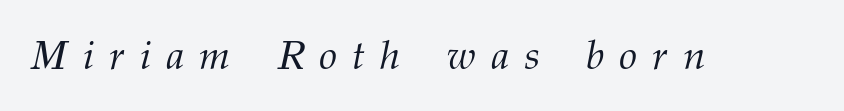
Q: Is the text bold? A: No.
Q: Is the text italic (slanted)? A: Yes, it leans right by about 12 degrees.
Q: Is the typeface a serif or a sans-serif typeface? A: Serif.
Q: Is the text underlined? A: No.
Q: Is the spacing between letters normal or unusually wide? A: Unusually wide.
Q: Width (condensed, normal, or wide)? A: Normal.
Q: Stroke contrast? A: Medium.
Q: x-height? A: Medium.
Q: Monospaced? A: No.
